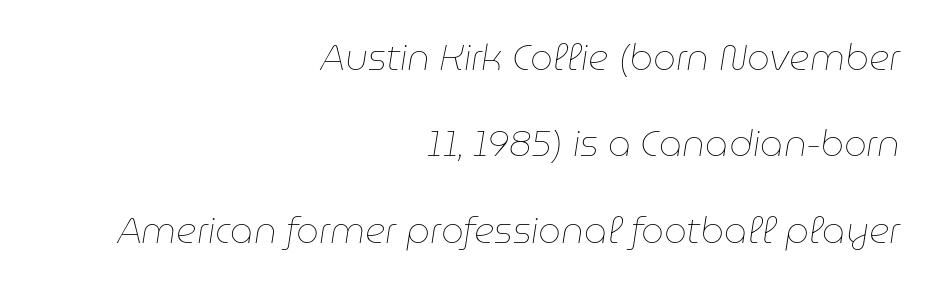
{"italic": "yes", "lean": "right", "slant_degrees": 9, "bold": "no", "weight": "thin", "width": "normal", "stroke_contrast": "low", "x_height": "medium", "monospaced": "no", "underline": "no", "align": "right", "line_spacing": "loose", "line_spacing_ratio": 2.4, "letter_spacing": "normal", "letter_spacing_em": 0.0, "glyph_px": 36}
